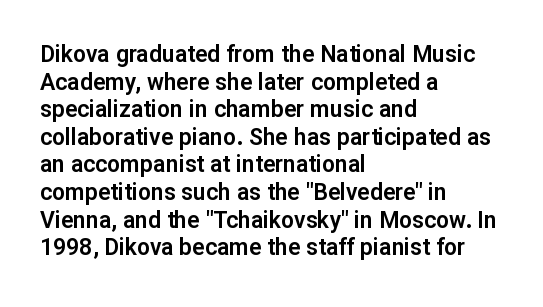
{"italic": "no", "underline": "no", "align": "left", "line_spacing_ratio": 1.2, "letter_spacing": "normal", "letter_spacing_em": 0.0, "glyph_px": 23}
